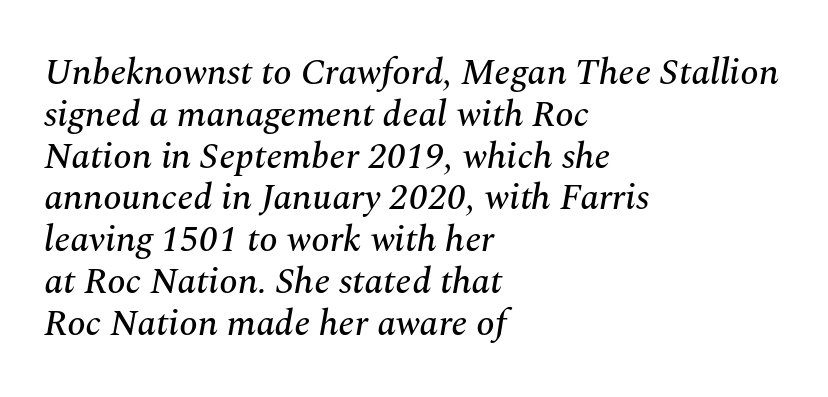
Q: Is the text italic (slanted)? A: Yes, it leans right by about 10 degrees.
Q: Is the typeface a serif or a sans-serif typeface? A: Serif.
Q: Is the text underlined? A: No.
Q: How is the paragraph aligned? A: Left-aligned.
Q: Is the spacing between letters normal or unusually wide? A: Normal.
Q: Is the spacing between lines tight, normal or loose? A: Tight.
Q: Width (condensed, normal, or wide)? A: Normal.
Q: Stroke contrast? A: Medium.
Q: x-height? A: Medium.
Q: Monospaced? A: No.
